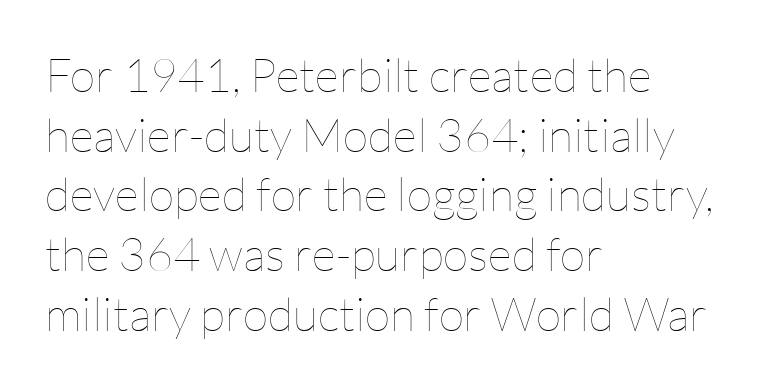
{"italic": "no", "bold": "no", "weight": "thin", "width": "normal", "stroke_contrast": "low", "x_height": "medium", "monospaced": "no", "underline": "no", "align": "left", "line_spacing": "normal", "line_spacing_ratio": 1.27, "letter_spacing": "normal", "letter_spacing_em": 0.0, "glyph_px": 47}
